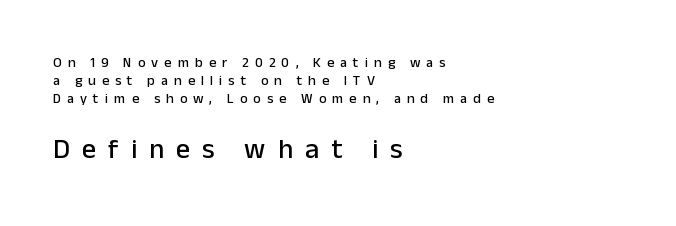
The lettering holds an erect, upright posture throughout. Caption: upper text group reduced, lower text group enlarged. The face used here is rendered with a markedly widened letterfit. This rendering employs a face without finishing strokes, i.e., a sans-serif.
